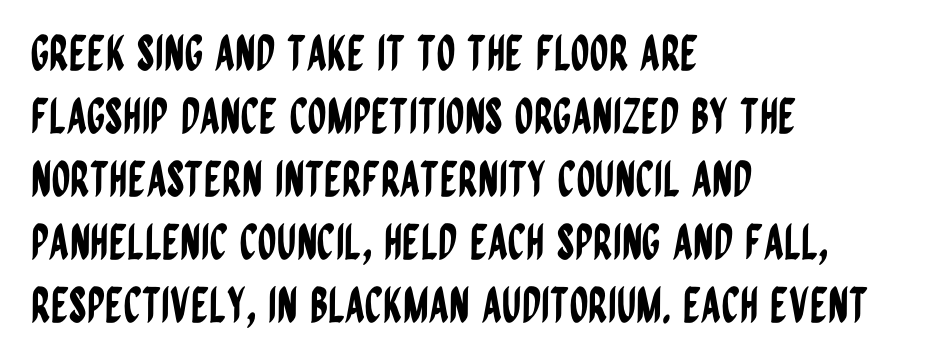
Q: Is the text italic (slanted)? A: No, it is upright.
Q: Is the typeface a serif or a sans-serif typeface? A: Sans-serif.
Q: Is the text underlined? A: No.
Q: How is the paragraph aligned? A: Left-aligned.
Q: Is the spacing between letters normal or unusually wide? A: Normal.
Q: Is the spacing between lines tight, normal or loose? A: Normal.
Q: Width (condensed, normal, or wide)? A: Condensed.
Q: Stroke contrast? A: Low.
Q: x-height? A: Large.
Q: Monospaced? A: No.
